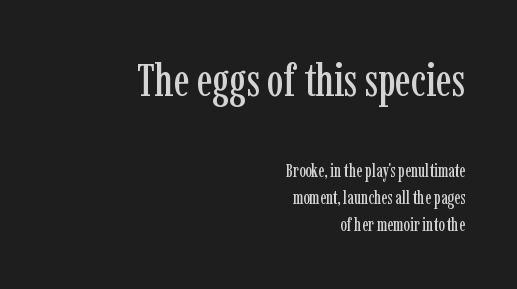
{"serif": "yes", "italic": "no", "width": "condensed", "stroke_contrast": "low", "x_height": "medium", "monospaced": "no", "underline": "no", "align": "right", "line_spacing": "normal", "line_spacing_ratio": 1.52, "letter_spacing": "normal", "letter_spacing_em": 0.0, "larger_block": "first", "size_ratio": 2.56, "glyph_px": 46}
